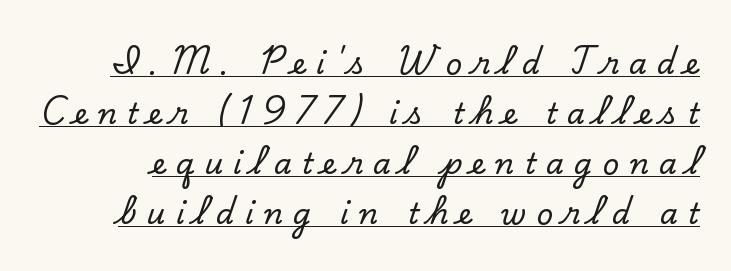
In designer terms, the underline attribute is active on this setting. Examine the stroke ends and you'll spot serifs. Words appear elongated and porous because spacing is wide. Think of a printed novel: that variable character pitch is what you see here.
